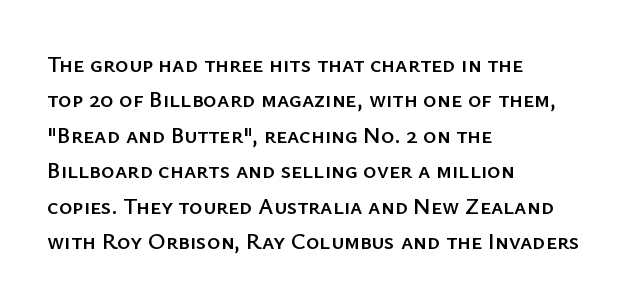
Q: Is the text italic (slanted)? A: No, it is upright.
Q: Is the text underlined? A: No.
Q: How is the paragraph aligned? A: Left-aligned.
Q: Is the spacing between letters normal or unusually wide? A: Normal.
Q: Is the spacing between lines tight, normal or loose? A: Normal.
